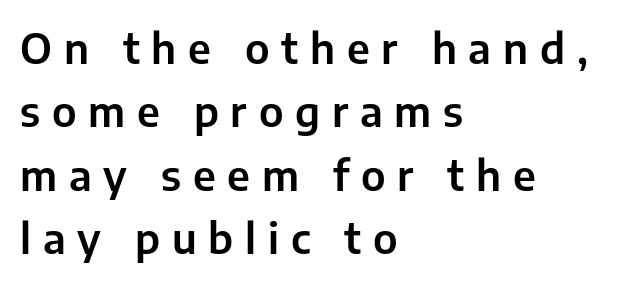
The image shows 42 px sans-serif type, upright; set left-aligned, normal line spacing (1.51x), unusually wide letter spacing (+0.28 em), not underlined; low stroke contrast and a medium x-height.
